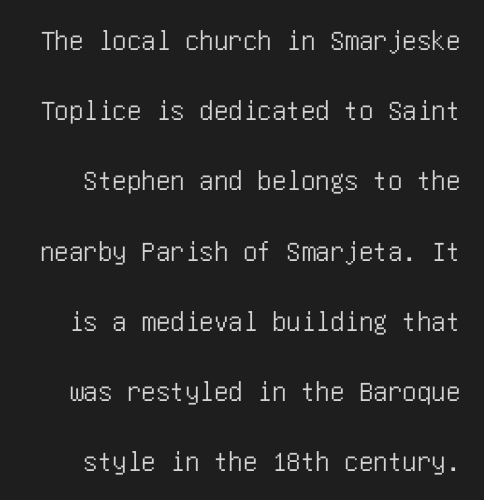
Q: Is the text italic (slanted)? A: No, it is upright.
Q: Is the typeface a serif or a sans-serif typeface? A: Sans-serif.
Q: Is the text underlined? A: No.
Q: Is the spacing between letters normal or unusually wide? A: Normal.
Q: Is the spacing between lines tight, normal or loose? A: Loose.
Q: Width (condensed, normal, or wide)? A: Condensed.
Q: Stroke contrast? A: Low.
Q: x-height? A: Large.
